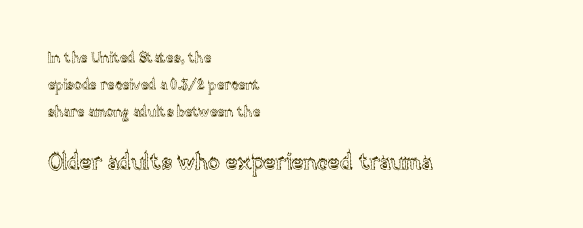
The image shows 22 px text type, upright; set left-aligned, loose line spacing (1.94x), normal letter spacing, not underlined; the second (bottom) block is 1.57x larger.
